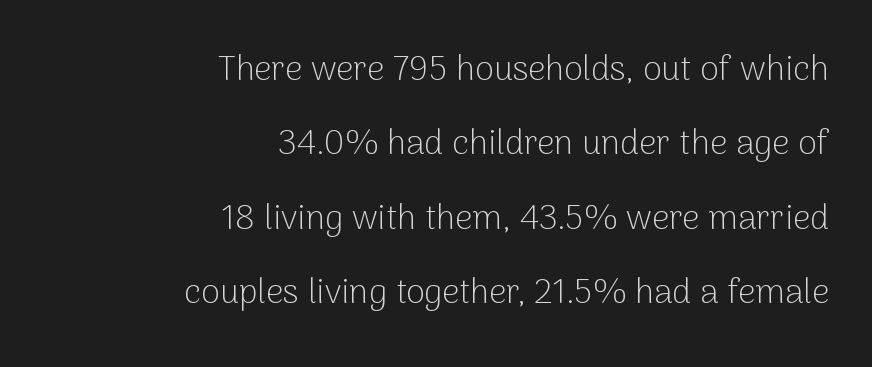
The foot of each line stays bare and open. Ascenders rise straight up at ninety degrees. Type style note: lacks serifs. Proportional: the letters do not fall into vertical columns. Glyph-to-glyph distance matches everyday printed text.
